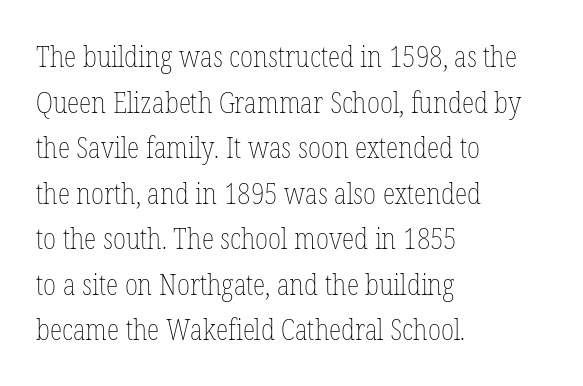
Q: Is the text bold? A: No.
Q: Is the text italic (slanted)? A: No, it is upright.
Q: Is the text underlined? A: No.
Q: How is the paragraph aligned? A: Left-aligned.
Q: Is the spacing between letters normal or unusually wide? A: Normal.
Q: Is the spacing between lines tight, normal or loose? A: Normal.
Q: Width (condensed, normal, or wide)? A: Condensed.
Q: Stroke contrast? A: Low.
Q: x-height? A: Medium.
Q: Monospaced? A: No.
